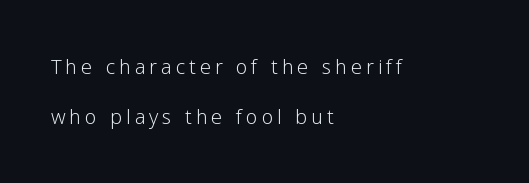
Think standard paragraph weight, or any step lighter than that. The specimen reads as upright at a glance. Unmarked baselines from the first word to the last. The rag falls on the right side of this text block.
